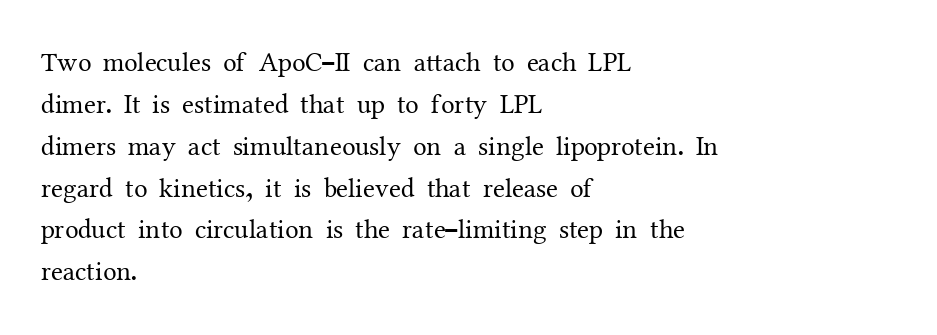
{"italic": "no", "bold": "no", "underline": "no", "align": "left", "line_spacing": "normal", "line_spacing_ratio": 1.55, "letter_spacing": "normal", "letter_spacing_em": 0.0, "glyph_px": 27}
